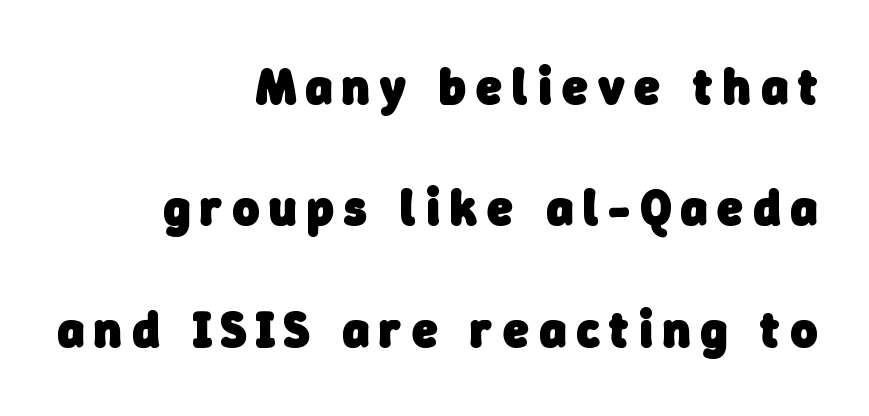
The image shows 51 px heavy sans-serif type; set right-aligned, loose line spacing (2.38x), unusually wide letter spacing (+0.2 em), not underlined; low stroke contrast and a medium x-height.
